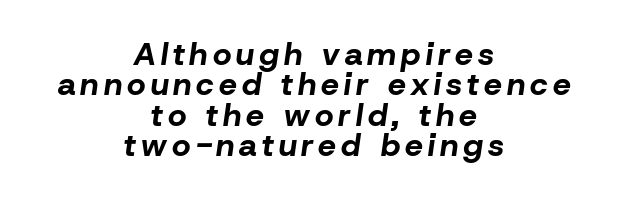
The text carries the slant typical of an italic or oblique font. Nobody drew a line under any word here. Spacing verdict: proportional, widths tailored to each character. Teacher's note: observe the equal gaps on both sides — that is centered alignment.
